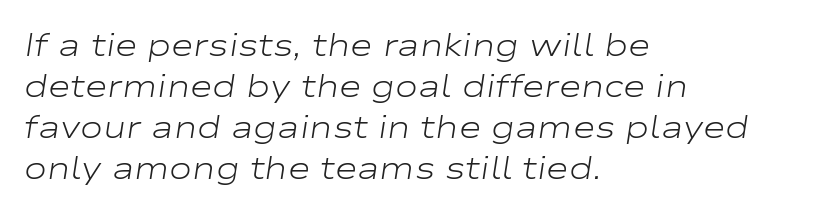
{"italic": "yes", "lean": "right", "slant_degrees": 9, "bold": "no", "weight": "light", "width": "wide", "stroke_contrast": "low", "x_height": "medium", "monospaced": "no", "underline": "no", "align": "left", "line_spacing": "normal", "line_spacing_ratio": 1.32, "letter_spacing": "normal", "letter_spacing_em": 0.0, "glyph_px": 31}
